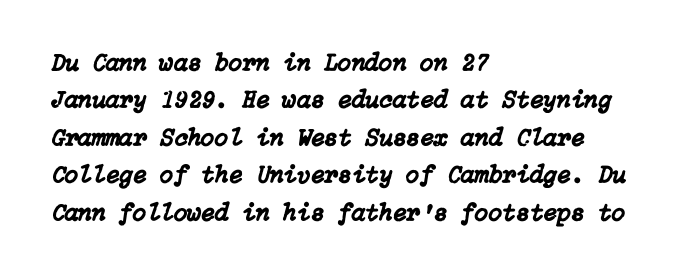
Q: Is the text italic (slanted)? A: Yes, it leans right by about 15 degrees.
Q: Is the text underlined? A: No.
Q: How is the paragraph aligned? A: Left-aligned.
Q: Is the spacing between letters normal or unusually wide? A: Normal.
Q: Is the spacing between lines tight, normal or loose? A: Normal.
